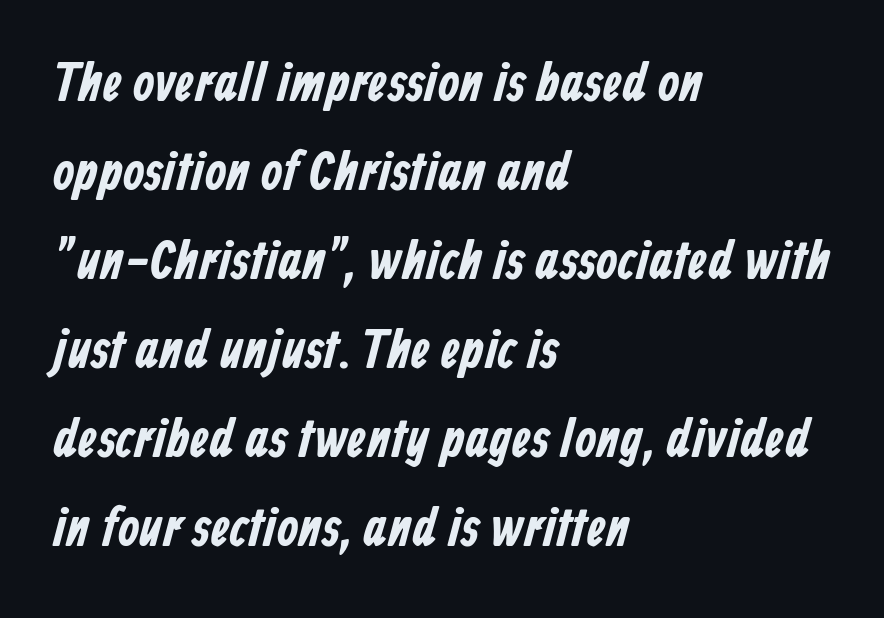
Q: Is the typeface a serif or a sans-serif typeface? A: Sans-serif.
Q: Is the text underlined? A: No.
Q: How is the paragraph aligned? A: Left-aligned.
Q: Is the spacing between letters normal or unusually wide? A: Normal.
Q: Is the spacing between lines tight, normal or loose? A: Normal.
Q: Width (condensed, normal, or wide)? A: Condensed.
Q: Stroke contrast? A: Low.
Q: x-height? A: Medium.
Q: Monospaced? A: No.
